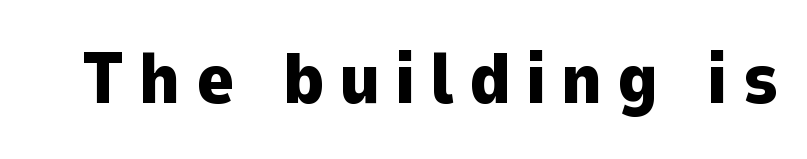
Q: Is the text bold? A: Yes.
Q: Is the text italic (slanted)? A: No, it is upright.
Q: Is the typeface a serif or a sans-serif typeface? A: Sans-serif.
Q: Is the text underlined? A: No.
Q: Is the spacing between letters normal or unusually wide? A: Unusually wide.
Q: Width (condensed, normal, or wide)? A: Normal.
Q: Stroke contrast? A: Low.
Q: x-height? A: Medium.
Q: Monospaced? A: No.
